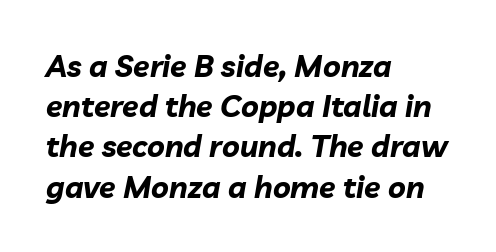
The passage is arranged the way most books set body copy — flush left. Each word holds together tightly as a unit, with standard inter-letter gaps. Each row of text sits above clean, open space. Compared with typical paragraphs, the rows here are spaced about the same. Compared with an ordinary text face, these strokes are far heavier — a full bold.
